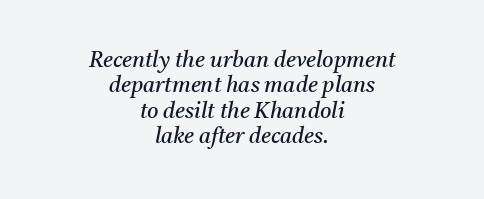
The image shows 22 px text type, italic (leaning right); set centered, tight line spacing (1.15x), normal letter spacing, not underlined.
